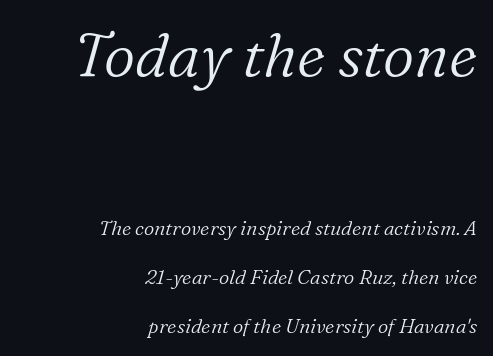
The image shows 61 px light serif type, italic (leaning right); set right-aligned, loose line spacing (2.46x), normal letter spacing, not underlined; the first (top) block is 3.05x larger; low stroke contrast and a medium x-height.
